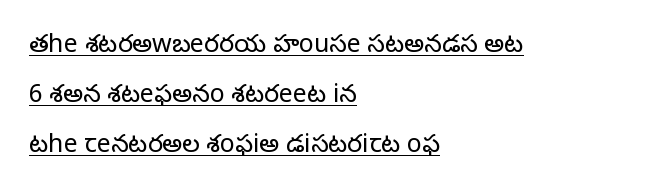
Q: Is the text bold? A: No.
Q: Is the text italic (slanted)? A: No, it is upright.
Q: Is the text underlined? A: Yes.
Q: How is the paragraph aligned? A: Left-aligned.
Q: Is the spacing between letters normal or unusually wide? A: Normal.
Q: Is the spacing between lines tight, normal or loose? A: Loose.
